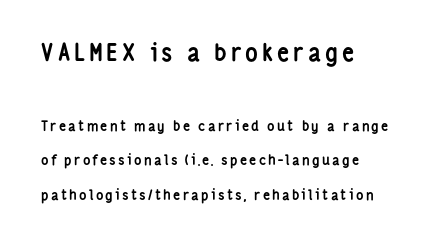
Q: Is the text bold? A: Yes.
Q: Is the text italic (slanted)? A: No, it is upright.
Q: Is the text underlined? A: No.
Q: How is the paragraph aligned? A: Left-aligned.
Q: Is the spacing between lines tight, normal or loose? A: Loose.
Q: Which block of text is set in a larger size, the first (top) or the second (bottom)? A: The first (top) one.
